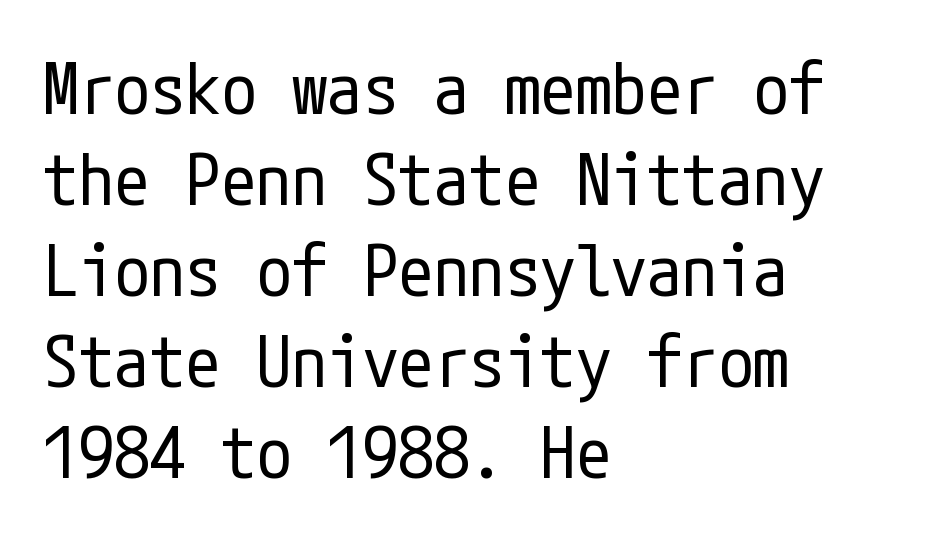
Q: Is the text bold? A: No.
Q: Is the text italic (slanted)? A: No, it is upright.
Q: Is the typeface a serif or a sans-serif typeface? A: Sans-serif.
Q: Is the text underlined? A: No.
Q: How is the paragraph aligned? A: Left-aligned.
Q: Is the spacing between letters normal or unusually wide? A: Normal.
Q: Is the spacing between lines tight, normal or loose? A: Normal.
Q: Width (condensed, normal, or wide)? A: Condensed.
Q: Stroke contrast? A: Low.
Q: x-height? A: Medium.
